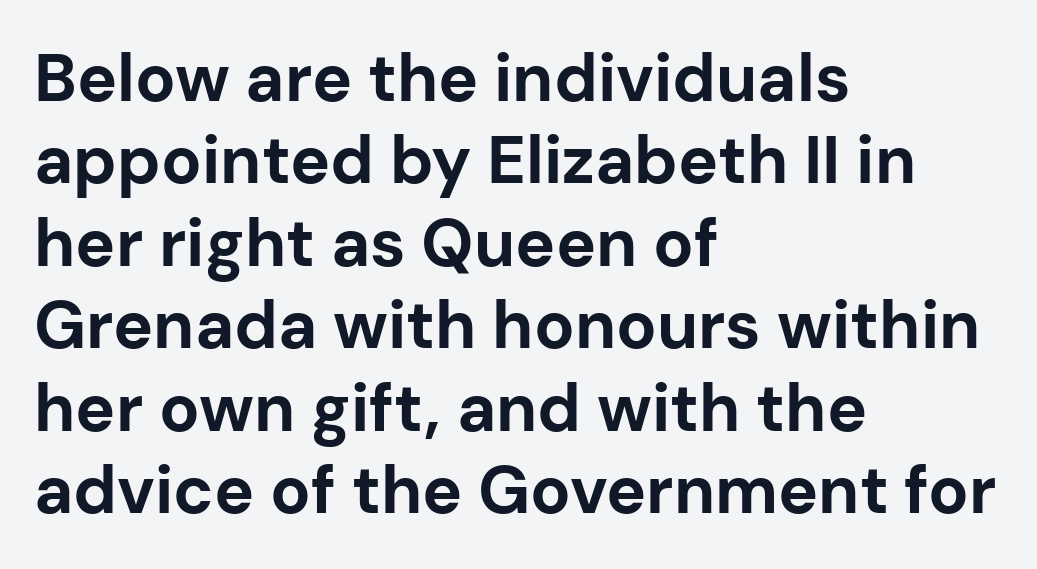
The specimen omits any rule beneath the text block's lines. All the whitespace from short lines collects on the right. The specimen reads as upright at a glance. A typesetter would call this proportional, since set widths differ per character.
